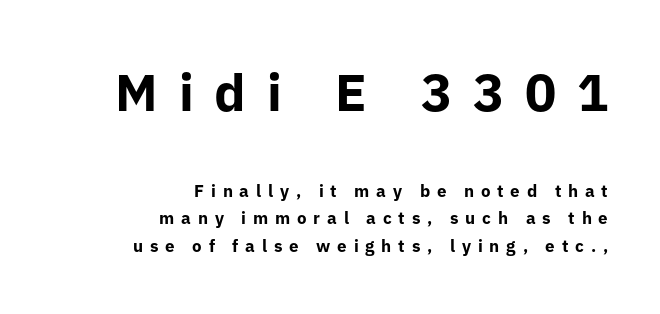
Casual observation: everything's shoved over to the right. The block of text has a typical density, with ordinary space between rows. The sample has been set heavy, in full bold. If you squint, the top block still reads clearly — it's the larger of the two.
